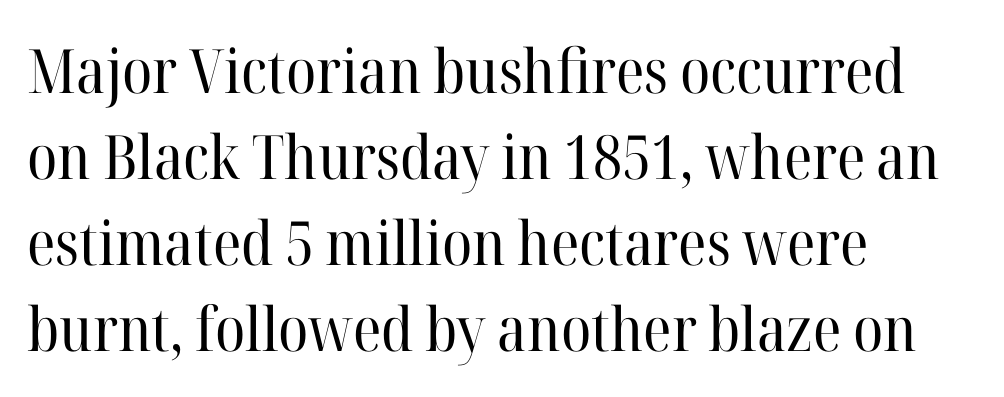
Q: Is the text bold? A: No.
Q: Is the text italic (slanted)? A: No, it is upright.
Q: Is the typeface a serif or a sans-serif typeface? A: Serif.
Q: Is the text underlined? A: No.
Q: How is the paragraph aligned? A: Left-aligned.
Q: Is the spacing between letters normal or unusually wide? A: Normal.
Q: Is the spacing between lines tight, normal or loose? A: Normal.
Q: Width (condensed, normal, or wide)? A: Normal.
Q: Stroke contrast? A: High.
Q: x-height? A: Medium.
Q: Monospaced? A: No.
